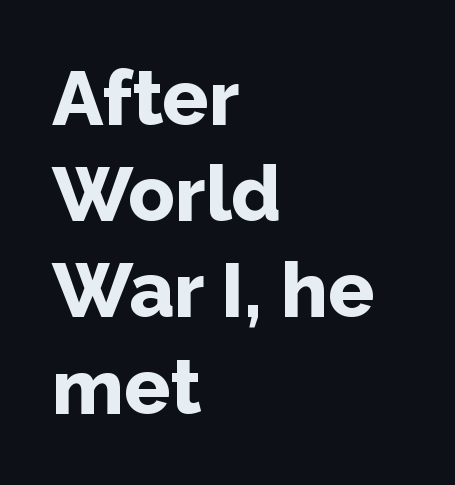
{"serif": "no", "italic": "no", "bold": "yes", "weight": "bold", "width": "normal", "stroke_contrast": "low", "x_height": "medium", "monospaced": "no", "underline": "no", "align": "left", "line_spacing": "normal", "line_spacing_ratio": 1.25, "letter_spacing": "normal", "letter_spacing_em": 0.0, "glyph_px": 77}
